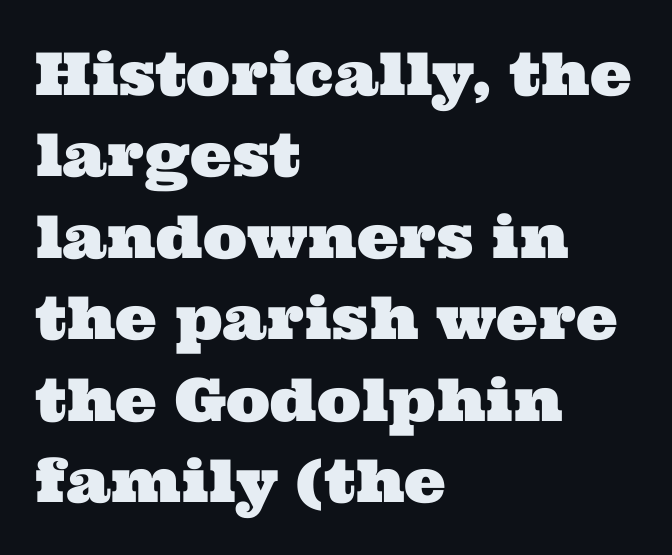
{"serif": "yes", "width": "wide", "stroke_contrast": "medium", "x_height": "medium", "monospaced": "no", "underline": "no", "align": "left", "line_spacing": "normal", "line_spacing_ratio": 1.38, "letter_spacing": "normal", "letter_spacing_em": 0.0, "glyph_px": 59}
